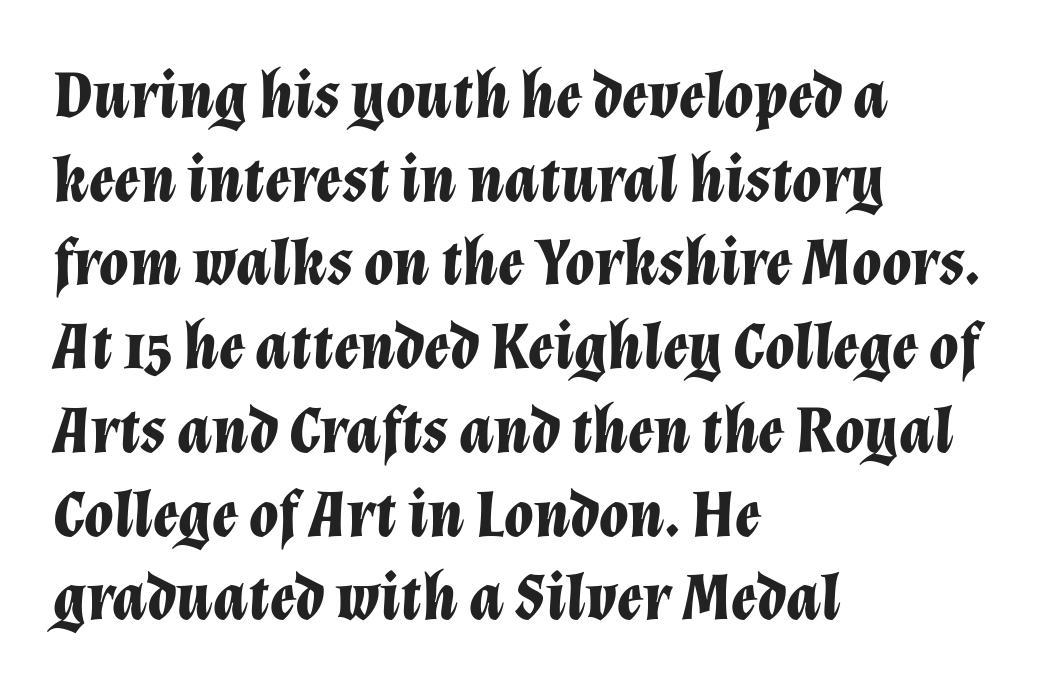
Q: Is the text bold? A: Yes.
Q: Is the text italic (slanted)? A: Yes, it leans right by about 12 degrees.
Q: Is the text underlined? A: No.
Q: How is the paragraph aligned? A: Left-aligned.
Q: Is the spacing between letters normal or unusually wide? A: Normal.
Q: Is the spacing between lines tight, normal or loose? A: Normal.
Q: Width (condensed, normal, or wide)? A: Normal.
Q: Stroke contrast? A: Low.
Q: x-height? A: Medium.
Q: Monospaced? A: No.
